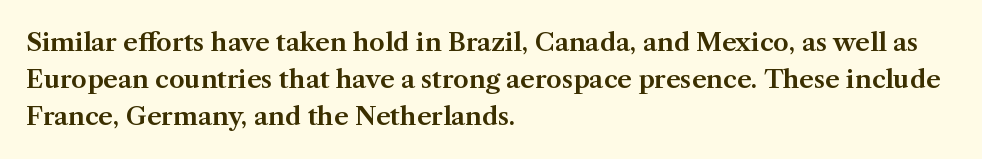
The image shows 25 px text type, upright; set left-aligned, normal line spacing (1.49x), normal letter spacing, not underlined.
